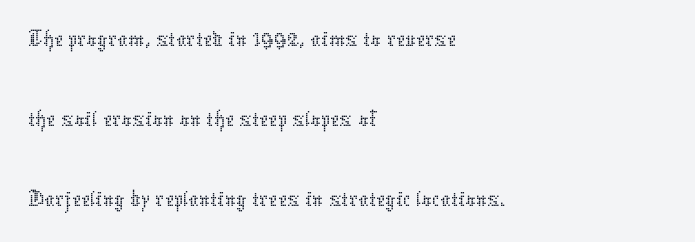
The image shows 51 px thin type, upright; set left-aligned, normal line spacing (1.57x), normal letter spacing, not underlined; low stroke contrast and a medium x-height.
